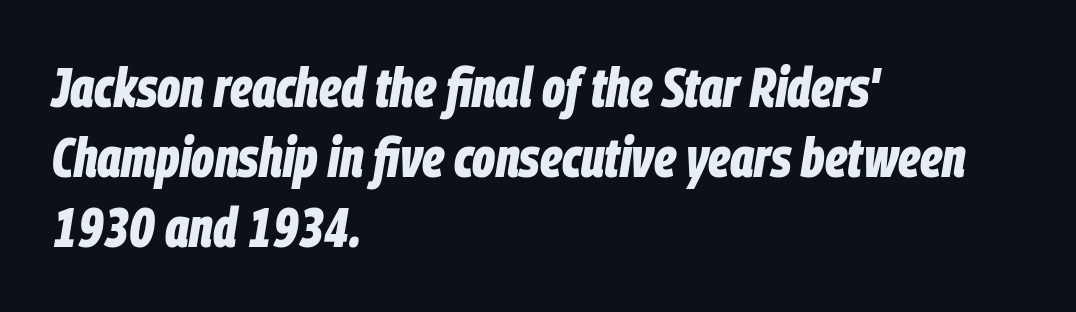
{"italic": "yes", "lean": "right", "slant_degrees": 9, "bold": "yes", "weight": "bold", "width": "condensed", "stroke_contrast": "low", "x_height": "large", "monospaced": "no", "underline": "no", "align": "left", "line_spacing": "normal", "line_spacing_ratio": 1.25, "letter_spacing": "normal", "letter_spacing_em": 0.0, "glyph_px": 56}
